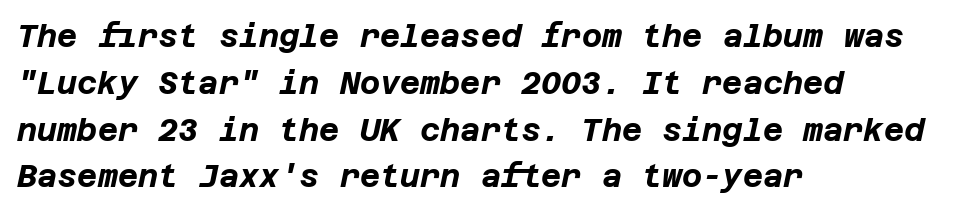
Q: Is the text bold? A: Yes.
Q: Is the text italic (slanted)? A: Yes, it leans right by about 12 degrees.
Q: Is the text underlined? A: No.
Q: How is the paragraph aligned? A: Left-aligned.
Q: Is the spacing between letters normal or unusually wide? A: Normal.
Q: Is the spacing between lines tight, normal or loose? A: Normal.
Q: Width (condensed, normal, or wide)? A: Normal.
Q: Stroke contrast? A: Low.
Q: x-height? A: Large.
